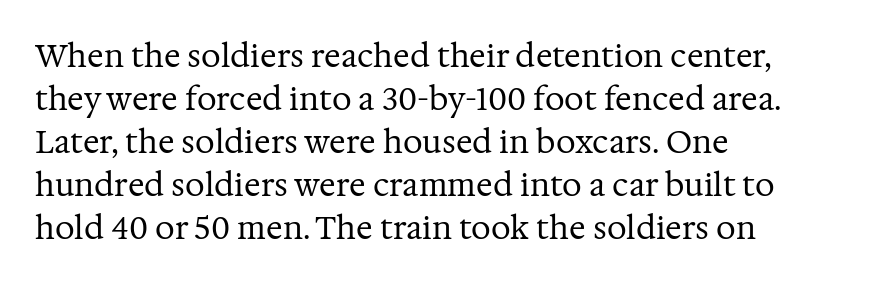
On a weight scale, this lands at 450 or below. The passage shown is not underscored anywhere. This sample uses a serif face. The face used here is proportionally spaced, like ordinary book or web type.
